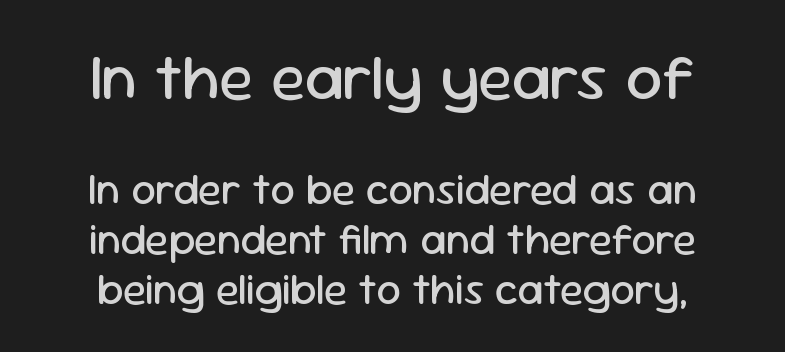
Examine the stroke ends and you'll find no serifs. Two sizes are in play, and the larger belongs to the first block. These lines are rendered in a variable-pitch font. Students, note that the glyphs here touch the page at normal intervals.
